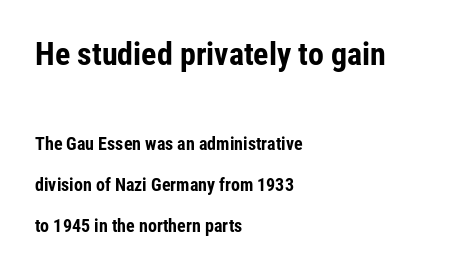
The image shows 32 px bold, condensed sans-serif type, upright; set left-aligned, loose line spacing (2.27x), normal letter spacing, not underlined; the first (top) block is 1.78x larger; low stroke contrast and a medium x-height.
